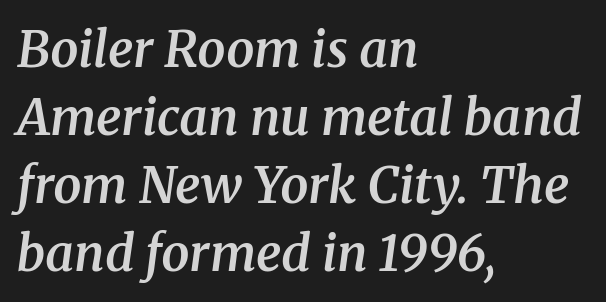
{"serif": "yes", "italic": "yes", "lean": "right", "slant_degrees": 8, "bold": "semi", "weight": "semibold", "width": "normal", "stroke_contrast": "medium", "x_height": "medium", "monospaced": "no", "underline": "no", "align": "left", "line_spacing": "normal", "line_spacing_ratio": 1.36, "letter_spacing": "normal", "letter_spacing_em": 0.0, "glyph_px": 50}
